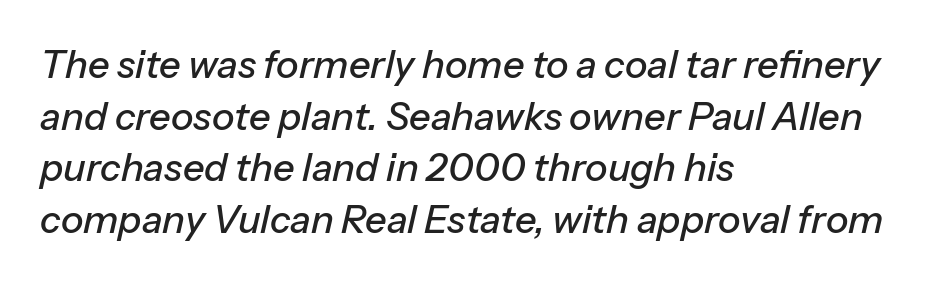
Q: Is the text italic (slanted)? A: Yes, it leans right by about 13 degrees.
Q: Is the text underlined? A: No.
Q: How is the paragraph aligned? A: Left-aligned.
Q: Is the spacing between letters normal or unusually wide? A: Normal.
Q: Is the spacing between lines tight, normal or loose? A: Normal.
Q: Width (condensed, normal, or wide)? A: Normal.
Q: Stroke contrast? A: Low.
Q: x-height? A: Medium.
Q: Monospaced? A: No.
